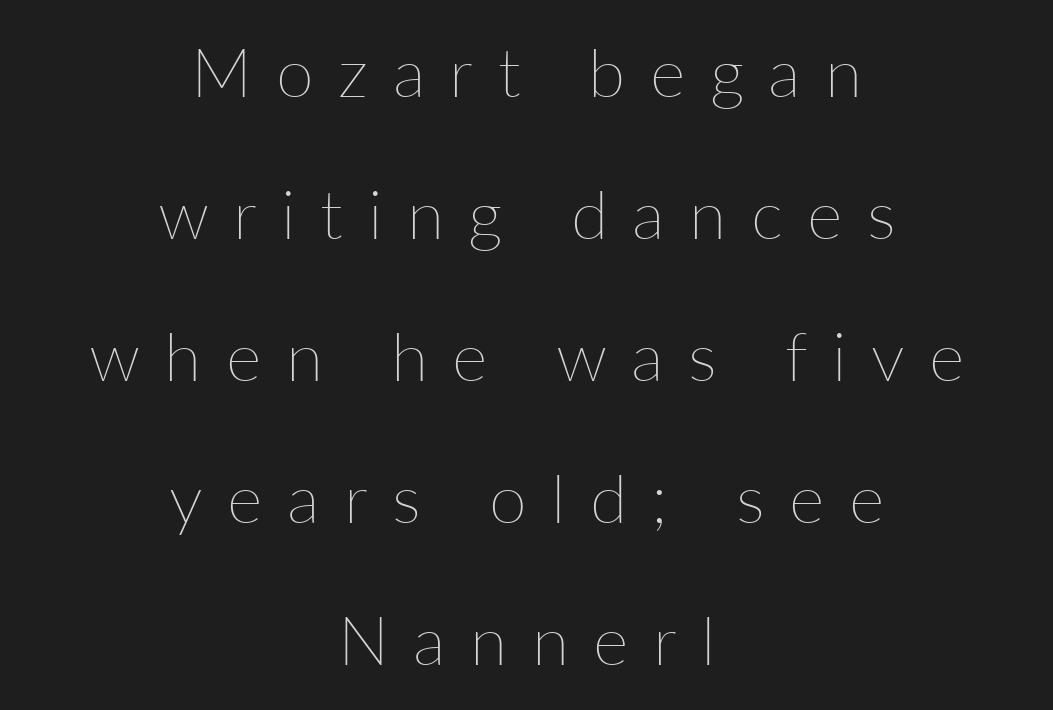
Leading: increased. Horizontally, the lines are justified to the midpoint only. Stem width sits at or under what a default text font uses. Looks like regular typesetting: each glyph gets only the width it needs.
